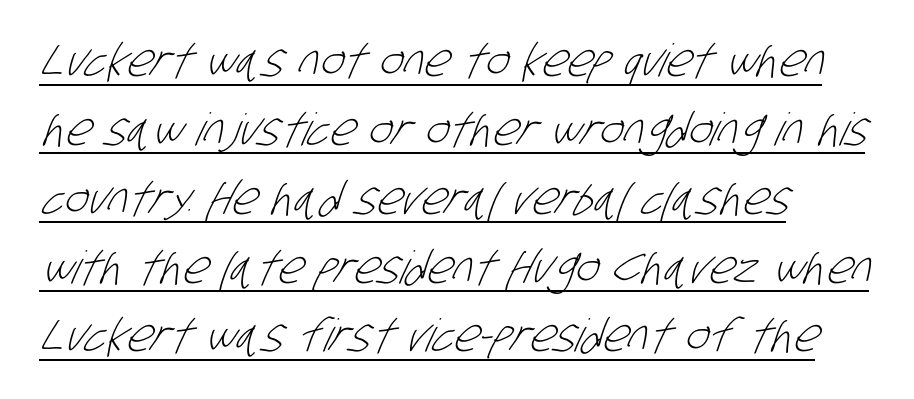
{"serif": "no", "bold": "no", "weight": "light", "width": "condensed", "stroke_contrast": "low", "x_height": "large", "monospaced": "no", "underline": "yes", "align": "left", "line_spacing": "normal", "line_spacing_ratio": 1.53, "letter_spacing": "normal", "letter_spacing_em": 0.0, "glyph_px": 45}
